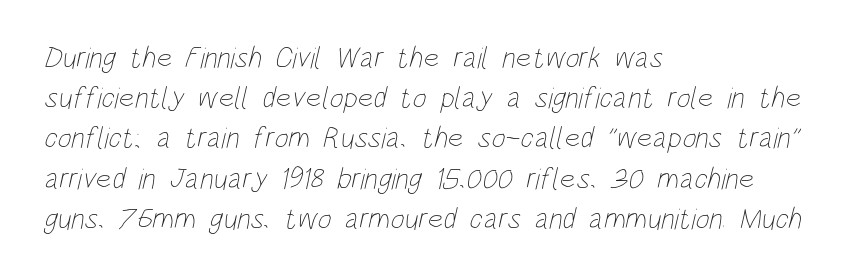
The image shows 30 px thin, condensed type; set left-aligned, normal line spacing (1.34x), normal letter spacing, not underlined; low stroke contrast and a large x-height.
